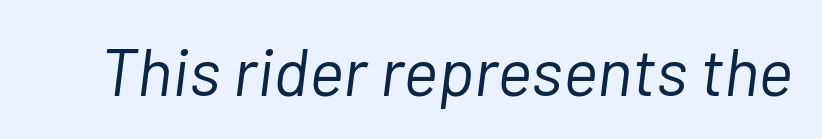
The image shows 67 px light type, italic (leaning right); set normal letter spacing, not underlined; low stroke contrast and a medium x-height.
